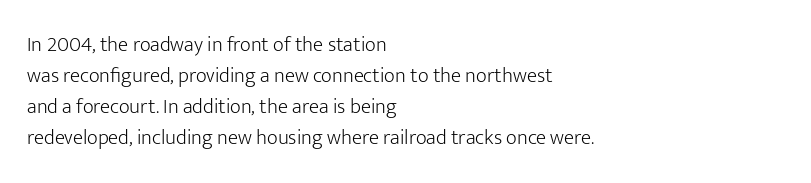
The image shows 21 px text type, upright; set left-aligned, normal line spacing (1.47x), normal letter spacing, not underlined.
